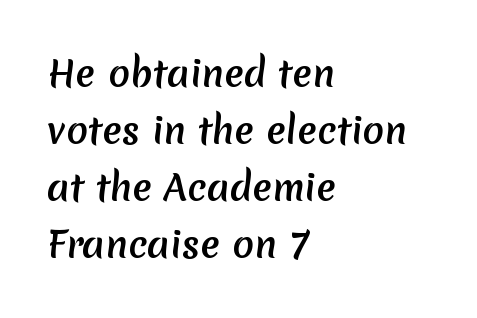
The image shows 36 px sans-serif type; set left-aligned, normal line spacing (1.58x), normal letter spacing, not underlined; medium stroke contrast and a medium x-height.
